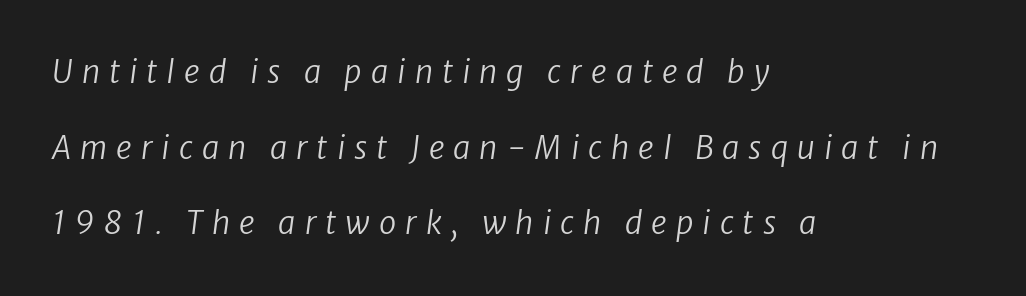
{"italic": "yes", "lean": "right", "slant_degrees": 8, "bold": "no", "weight": "regular", "width": "normal", "stroke_contrast": "low", "x_height": "medium", "monospaced": "no", "underline": "no", "align": "left", "line_spacing": "loose", "line_spacing_ratio": 2.44, "letter_spacing": "wide", "letter_spacing_em": 0.29, "glyph_px": 31}
